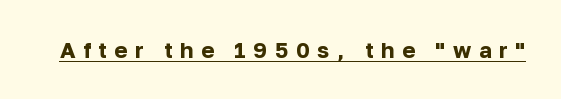
{"italic": "no", "bold": "yes", "underline": "yes", "letter_spacing": "wide", "letter_spacing_em": 0.34, "glyph_px": 22}
